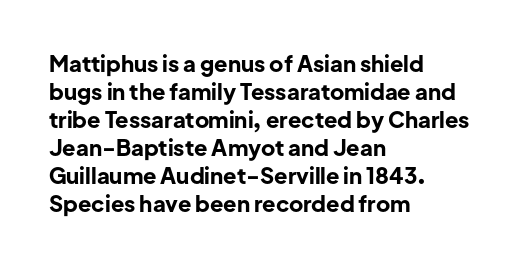
Q: Is the text bold? A: Yes.
Q: Is the text italic (slanted)? A: No, it is upright.
Q: Is the text underlined? A: No.
Q: How is the paragraph aligned? A: Left-aligned.
Q: Is the spacing between letters normal or unusually wide? A: Normal.
Q: Is the spacing between lines tight, normal or loose? A: Normal.
